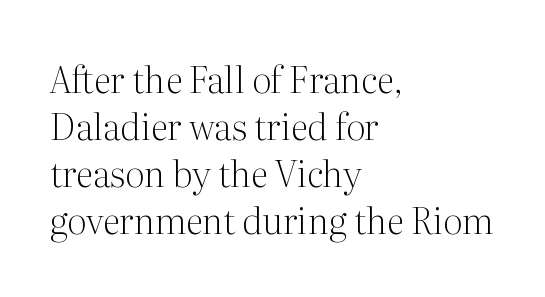
The image shows 36 px light serif type, upright; set left-aligned, normal line spacing (1.31x), normal letter spacing, not underlined; medium stroke contrast and a medium x-height.
